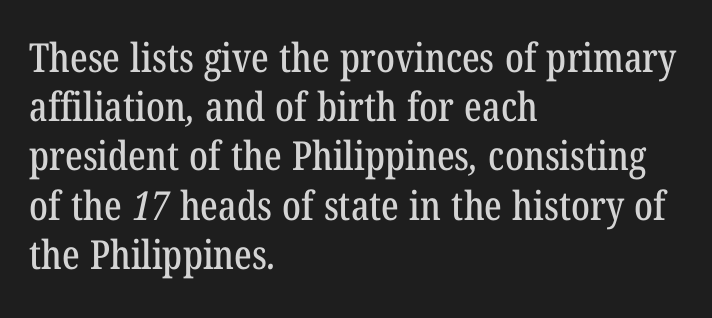
{"serif": "yes", "width": "condensed", "stroke_contrast": "low", "x_height": "medium", "monospaced": "no", "underline": "no", "align": "left", "line_spacing_ratio": 1.23, "letter_spacing": "normal", "letter_spacing_em": 0.0, "glyph_px": 40}
